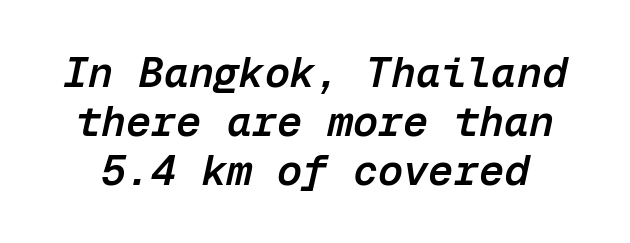
The image shows 42 px semibold type, italic (leaning right), monospaced; set line spacing 1.17x, normal letter spacing, not underlined; low stroke contrast and a medium x-height.
